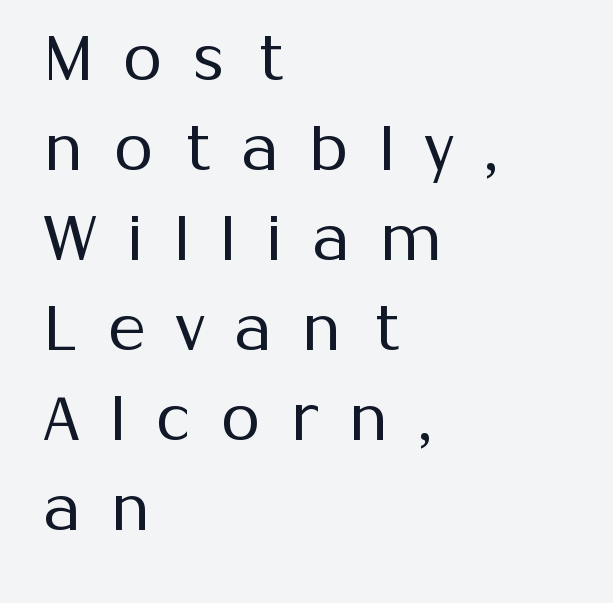
Q: Is the text bold? A: No.
Q: Is the text italic (slanted)? A: No, it is upright.
Q: Is the typeface a serif or a sans-serif typeface? A: Sans-serif.
Q: Is the text underlined? A: No.
Q: How is the paragraph aligned? A: Left-aligned.
Q: Is the spacing between letters normal or unusually wide? A: Unusually wide.
Q: Is the spacing between lines tight, normal or loose? A: Normal.
Q: Width (condensed, normal, or wide)? A: Normal.
Q: Stroke contrast? A: Medium.
Q: x-height? A: Medium.
Q: Monospaced? A: No.
